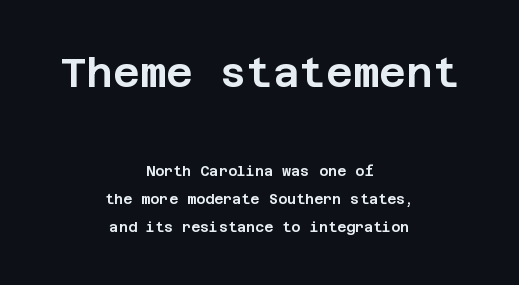
The image shows 41 px sans-serif type, upright; set centered, loose line spacing (1.99x), normal letter spacing, not underlined; the first (top) block is 2.93x larger; low stroke contrast and a large x-height.
